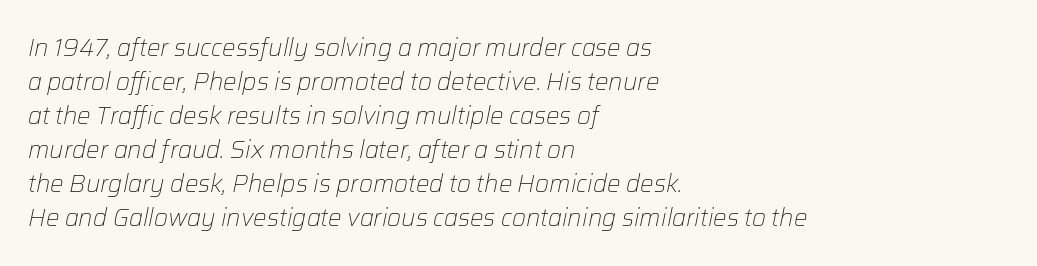
The image shows 24 px text type, italic (leaning right); set left-aligned, normal line spacing (1.42x), normal letter spacing, not underlined.
